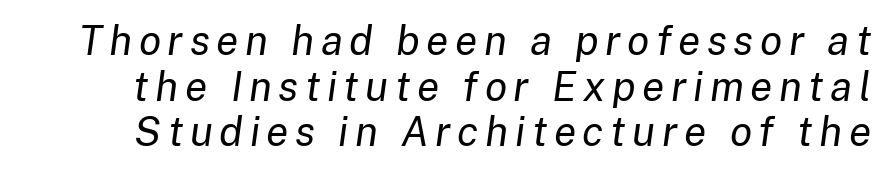
The image shows 41 px regular-weight type, italic (leaning right); set tight line spacing (1.11x), not underlined; low stroke contrast and a medium x-height.
